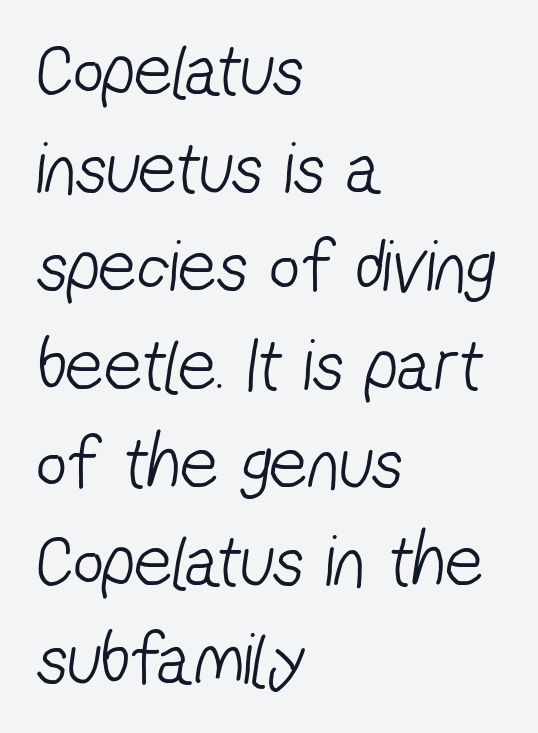
{"serif": "no", "bold": "no", "weight": "light", "width": "condensed", "stroke_contrast": "low", "x_height": "medium", "monospaced": "no", "underline": "no", "align": "left", "line_spacing": "normal", "line_spacing_ratio": 1.31, "letter_spacing": "normal", "letter_spacing_em": 0.0, "glyph_px": 75}
